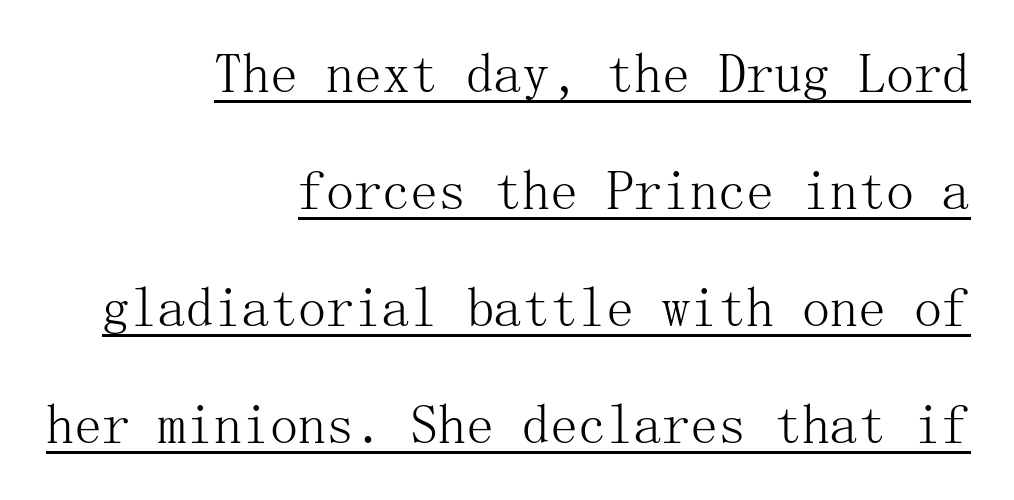
Q: Is the text bold? A: No.
Q: Is the text italic (slanted)? A: No, it is upright.
Q: Is the typeface a serif or a sans-serif typeface? A: Serif.
Q: Is the text underlined? A: Yes.
Q: How is the paragraph aligned? A: Right-aligned.
Q: Is the spacing between letters normal or unusually wide? A: Normal.
Q: Is the spacing between lines tight, normal or loose? A: Loose.
Q: Width (condensed, normal, or wide)? A: Normal.
Q: Stroke contrast? A: Medium.
Q: x-height? A: Medium.
